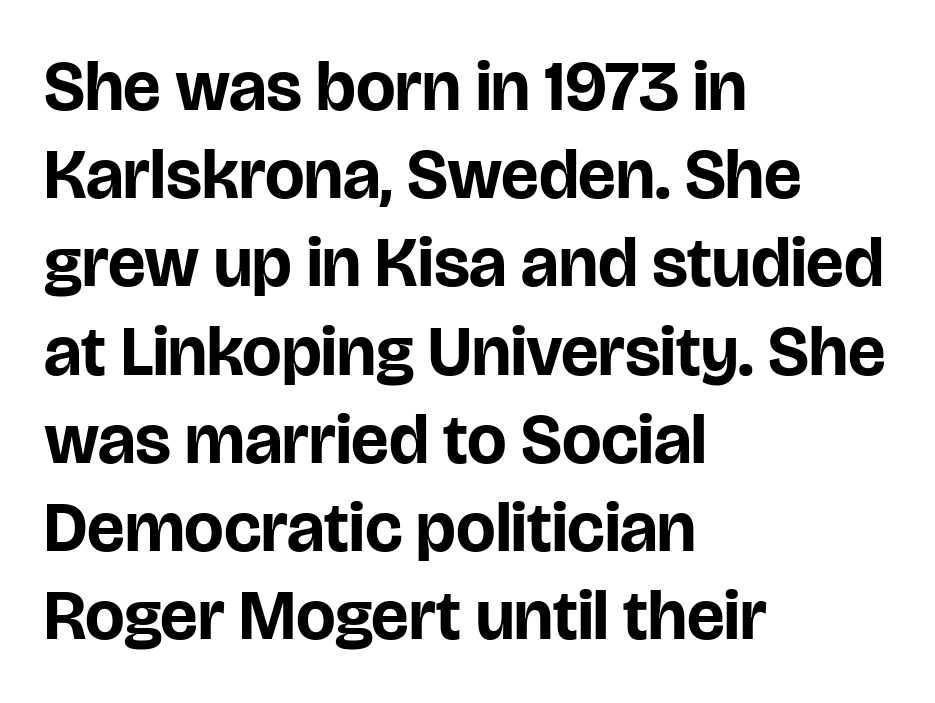
Q: Is the text bold? A: Yes.
Q: Is the text italic (slanted)? A: No, it is upright.
Q: Is the typeface a serif or a sans-serif typeface? A: Sans-serif.
Q: Is the text underlined? A: No.
Q: How is the paragraph aligned? A: Left-aligned.
Q: Is the spacing between letters normal or unusually wide? A: Normal.
Q: Is the spacing between lines tight, normal or loose? A: Normal.
Q: Width (condensed, normal, or wide)? A: Normal.
Q: Stroke contrast? A: Low.
Q: x-height? A: Large.
Q: Monospaced? A: No.
